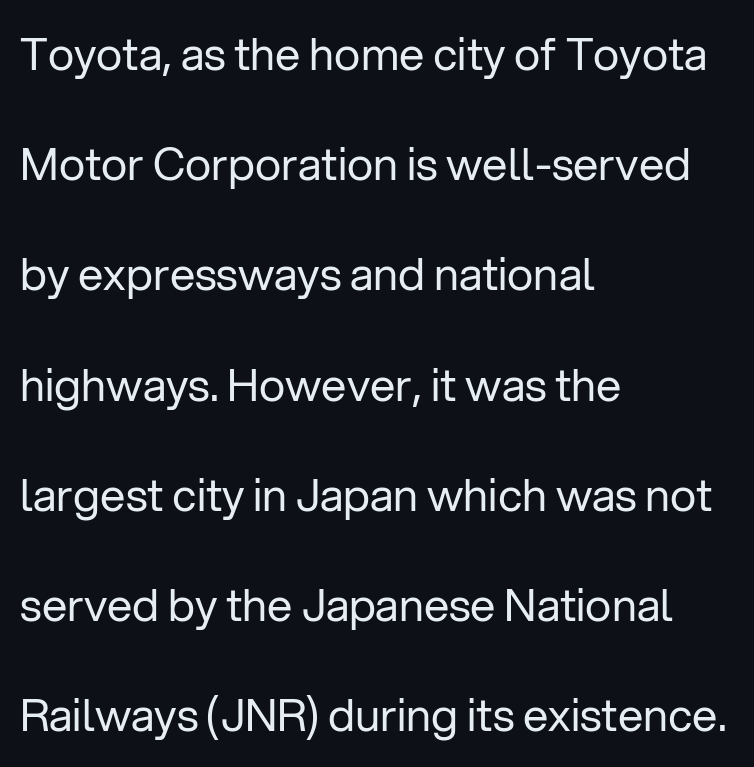
Q: Is the text bold? A: No.
Q: Is the text italic (slanted)? A: No, it is upright.
Q: Is the typeface a serif or a sans-serif typeface? A: Sans-serif.
Q: Is the text underlined? A: No.
Q: How is the paragraph aligned? A: Left-aligned.
Q: Is the spacing between letters normal or unusually wide? A: Normal.
Q: Is the spacing between lines tight, normal or loose? A: Loose.
Q: Width (condensed, normal, or wide)? A: Normal.
Q: Stroke contrast? A: Low.
Q: x-height? A: Medium.
Q: Monospaced? A: No.
